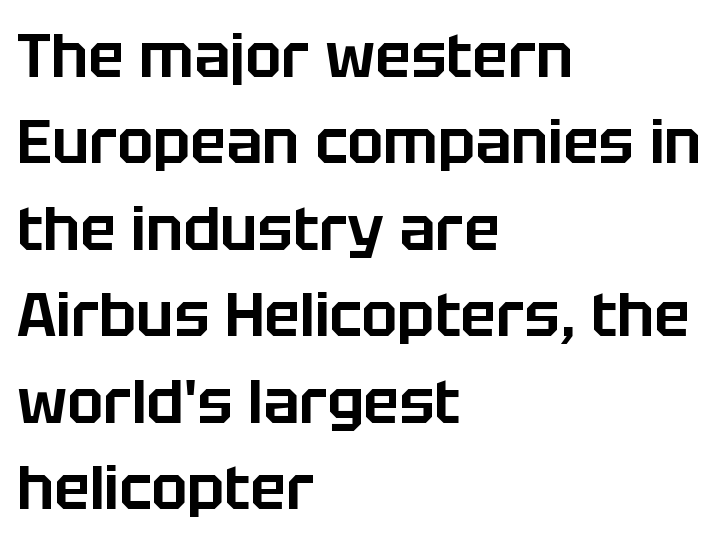
{"serif": "no", "italic": "no", "width": "normal", "stroke_contrast": "low", "x_height": "large", "monospaced": "no", "underline": "no", "align": "left", "line_spacing": "normal", "line_spacing_ratio": 1.44, "letter_spacing": "normal", "letter_spacing_em": 0.0, "glyph_px": 60}
